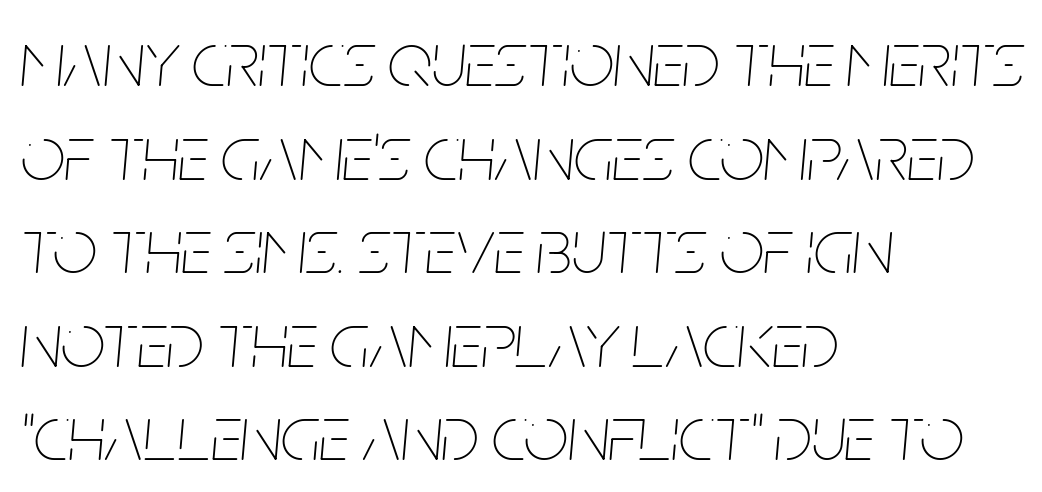
The image shows 78 px thin, condensed type, italic (leaning right); set left-aligned, line spacing 1.2x, normal letter spacing, not underlined; low stroke contrast and a large x-height.
